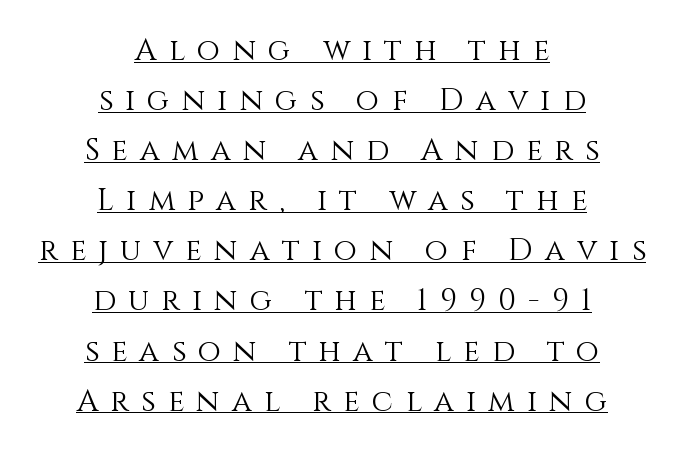
Q: Is the text bold? A: No.
Q: Is the text italic (slanted)? A: No, it is upright.
Q: Is the text underlined? A: Yes.
Q: How is the paragraph aligned? A: Centered.
Q: Is the spacing between letters normal or unusually wide? A: Unusually wide.
Q: Is the spacing between lines tight, normal or loose? A: Normal.
Q: Width (condensed, normal, or wide)? A: Normal.
Q: x-height? A: Large.
Q: Monospaced? A: No.
